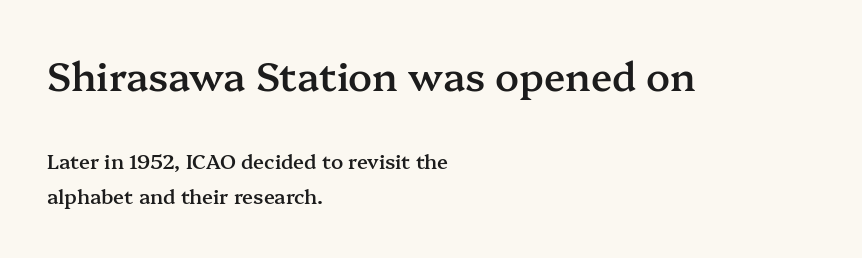
The sample has been set in demibold, a notch under bold. This rendering employs a face with finishing strokes, i.e., a serif. Scale decreases going downward across the two blocks. Does the lettering tilt? It doesn't — this is upright. Look at the tracking — it's just the regular setting, nothing added.
